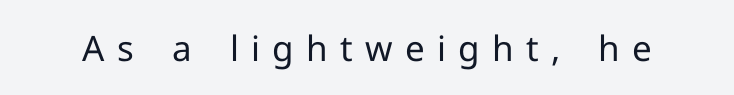
Q: Is the text bold? A: No.
Q: Is the text italic (slanted)? A: No, it is upright.
Q: Is the typeface a serif or a sans-serif typeface? A: Sans-serif.
Q: Is the text underlined? A: No.
Q: Is the spacing between letters normal or unusually wide? A: Unusually wide.
Q: Width (condensed, normal, or wide)? A: Normal.
Q: Stroke contrast? A: Low.
Q: x-height? A: Medium.
Q: Monospaced? A: No.
